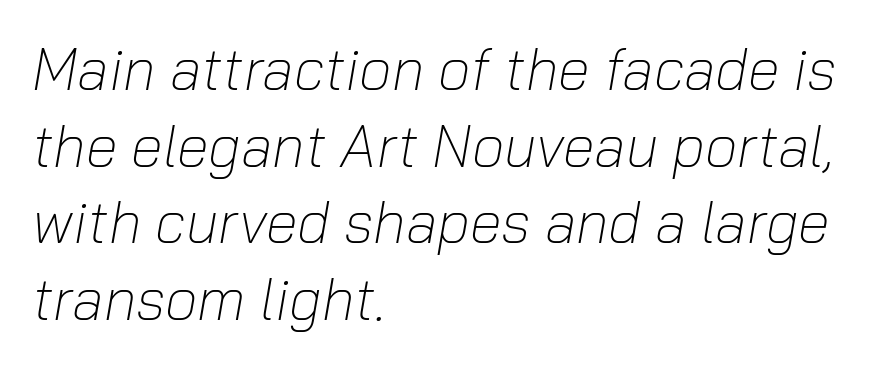
The image shows 58 px light type, italic (leaning right); set left-aligned, normal line spacing (1.32x), normal letter spacing, not underlined; low stroke contrast and a medium x-height.
